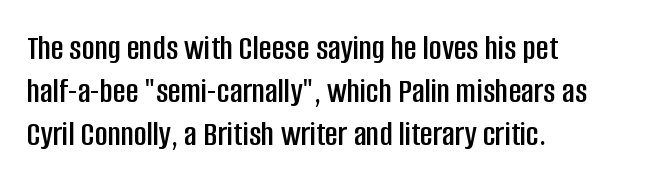
The letters advance in unequal steps, a hallmark of proportional type. Layout note: lines flush left. A sans-serif font was chosen for this passage. Here the glyphs are tracked normally, forming tight word shapes.
